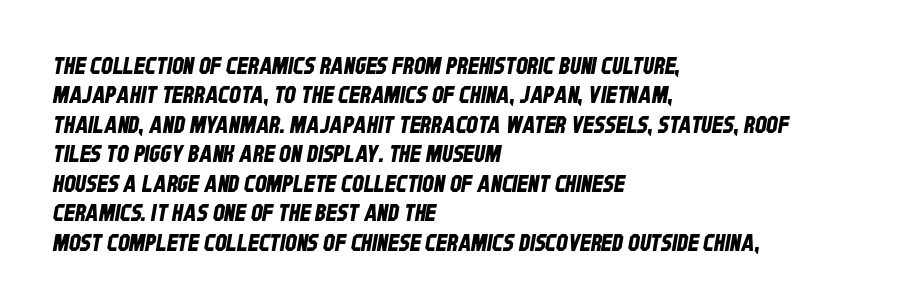
The image shows 23 px text type; set left-aligned, normal line spacing (1.28x), normal letter spacing, not underlined.
